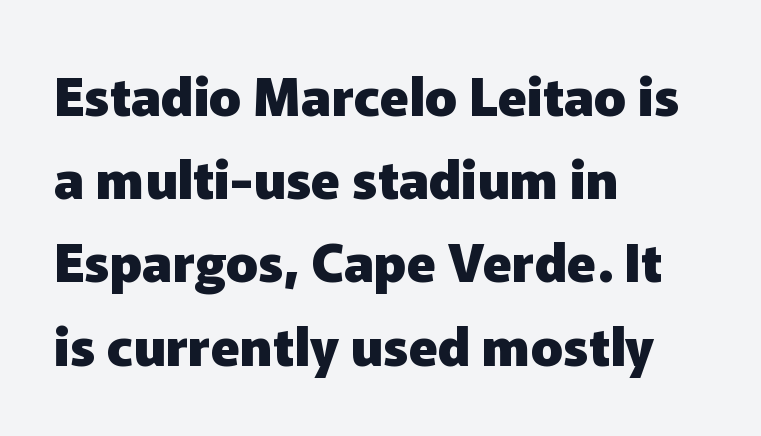
This is sans-serif lettering, the kind often seen on screens and signage. Does the lettering tilt? It doesn't — this is upright. Is this a fixed-width face? No — the glyphs have proportional, varying widths. Every letter is thick-stroked: bold, no question. This block has exactly the height ordinary leading produces. Short and long lines alike share a common starting point at left.
